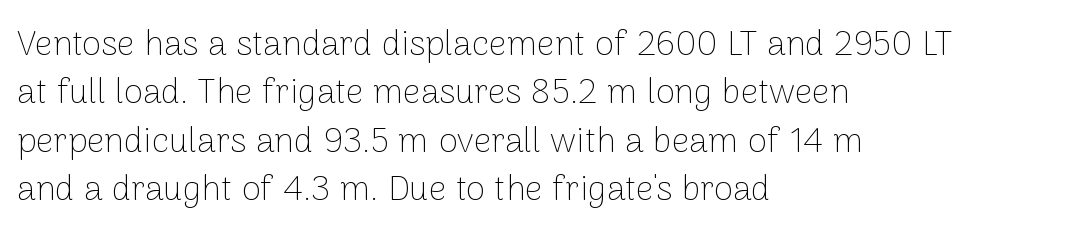
The image shows 35 px thin sans-serif type, upright; set left-aligned, normal line spacing (1.38x), normal letter spacing, not underlined; low stroke contrast and a medium x-height.
